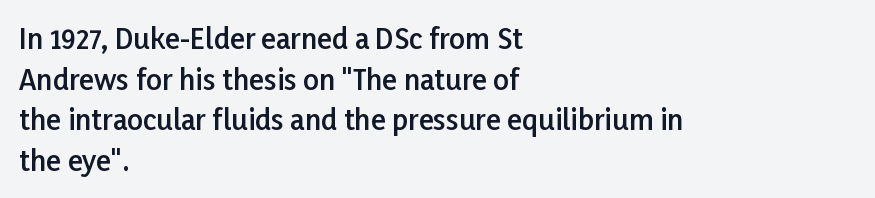
Any mark beneath the type? The region is blank. The rows are spaced the way most documents space them. Unlike a traditional serif, this face leaves its strokes unadorned. A typesetter would call this proportional, since set widths differ per character. The lines are quadded left. A somewhat darkened texture: the type is semibold rather than bold.
